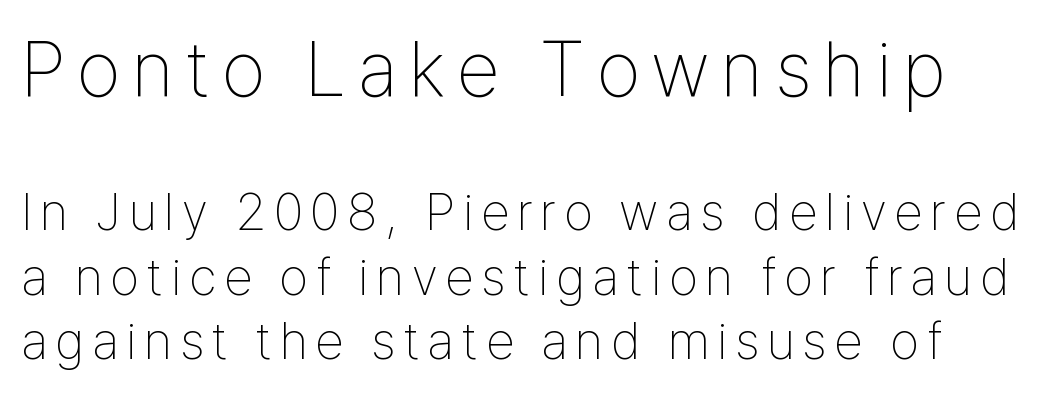
{"serif": "no", "italic": "no", "bold": "no", "weight": "thin", "width": "condensed", "stroke_contrast": "low", "x_height": "medium", "monospaced": "no", "underline": "no", "line_spacing_ratio": 1.24, "larger_block": "first", "size_ratio": 1.5, "glyph_px": 78}
